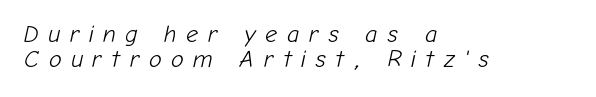
{"italic": "yes", "lean": "right", "slant_degrees": 12, "bold": "no", "underline": "no", "align": "left", "line_spacing": "tight", "line_spacing_ratio": 1.04, "letter_spacing": "wide", "letter_spacing_em": 0.39, "glyph_px": 24}
